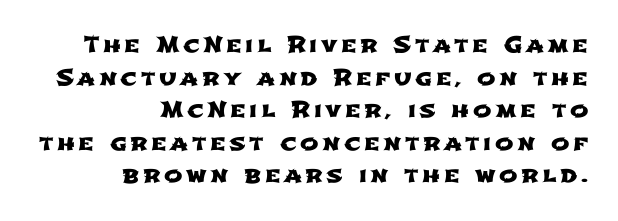
{"underline": "no", "align": "right", "line_spacing": "normal", "line_spacing_ratio": 1.48, "glyph_px": 22}
